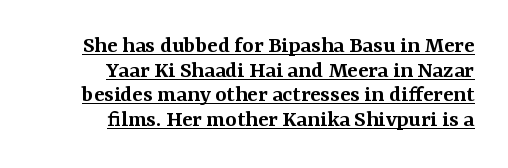
Q: Is the text bold? A: Semi-bold.
Q: Is the text italic (slanted)? A: No, it is upright.
Q: Is the text underlined? A: Yes.
Q: How is the paragraph aligned? A: Right-aligned.
Q: Is the spacing between letters normal or unusually wide? A: Normal.
Q: Is the spacing between lines tight, normal or loose? A: Tight.
